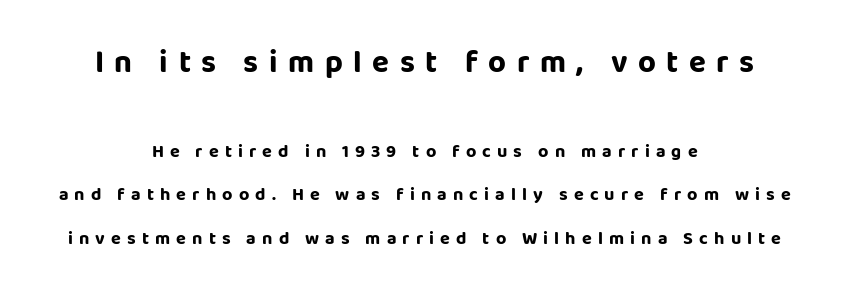
Q: Is the text bold? A: Yes.
Q: Is the text italic (slanted)? A: No, it is upright.
Q: Is the typeface a serif or a sans-serif typeface? A: Sans-serif.
Q: Is the text underlined? A: No.
Q: How is the paragraph aligned? A: Centered.
Q: Is the spacing between letters normal or unusually wide? A: Unusually wide.
Q: Is the spacing between lines tight, normal or loose? A: Loose.
Q: Which block of text is set in a larger size, the first (top) or the second (bottom)? A: The first (top) one.
Q: Width (condensed, normal, or wide)? A: Normal.
Q: Stroke contrast? A: Low.
Q: x-height? A: Large.
Q: Monospaced? A: No.
